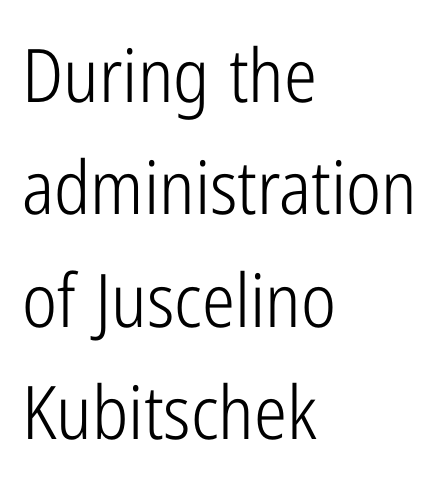
{"serif": "no", "italic": "no", "bold": "no", "weight": "light", "width": "condensed", "stroke_contrast": "low", "x_height": "medium", "monospaced": "no", "underline": "no", "align": "left", "line_spacing": "normal", "line_spacing_ratio": 1.52, "letter_spacing": "normal", "letter_spacing_em": 0.0, "glyph_px": 74}
